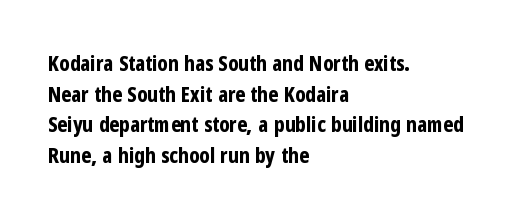
{"italic": "no", "bold": "yes", "underline": "no", "align": "left", "line_spacing": "normal", "line_spacing_ratio": 1.46, "letter_spacing": "normal", "letter_spacing_em": 0.0, "glyph_px": 21}
